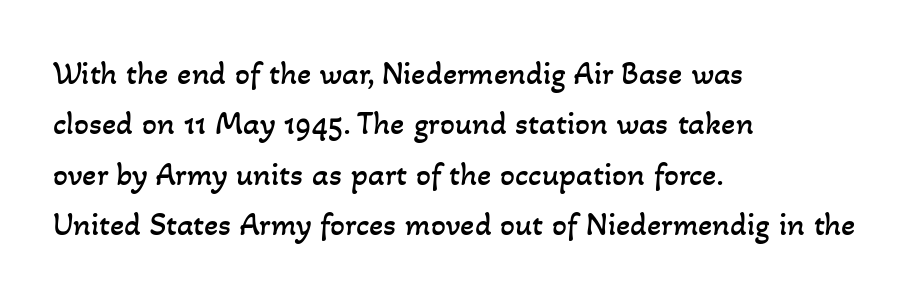
Each row of text sits above clean, open space. Does the copy run flush right? No — it runs flush left. Is this a heavy cut? Hardly; it is regular or lighter. The gaps between neighbouring characters are ordinary and unremarkable. Line spacing here is normal. Varying glyph widths throughout — classic text-font behaviour.
